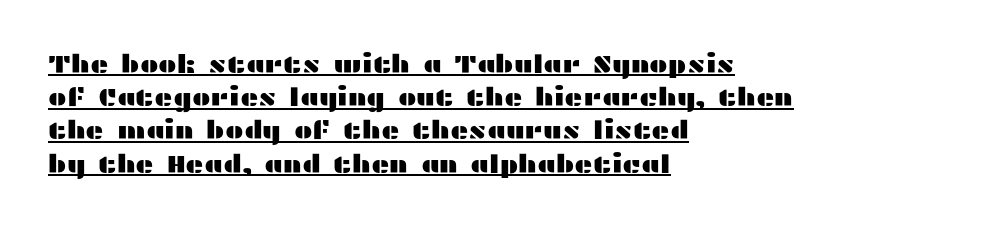
The image shows 25 px text type, upright; set left-aligned, normal line spacing (1.33x), normal letter spacing, underlined.
